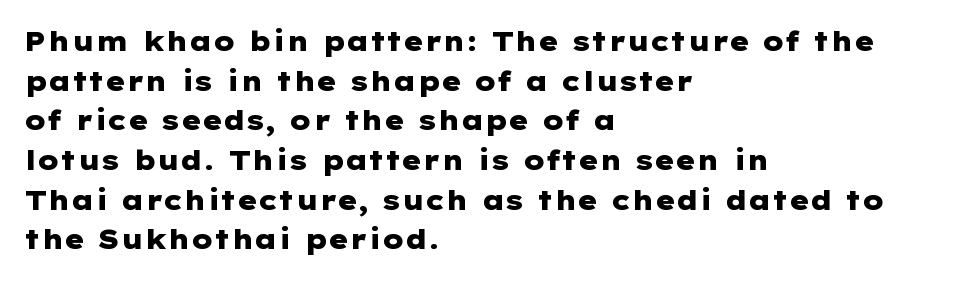
The glyphs are unaccompanied by any horizontal stroke below them. The characters look thick and weighty, a clear bold. Horizontally, the lines are justified to the leading edge only. Successive baselines arrive at the customary interval. Ordinary non-slanted type is in use.
